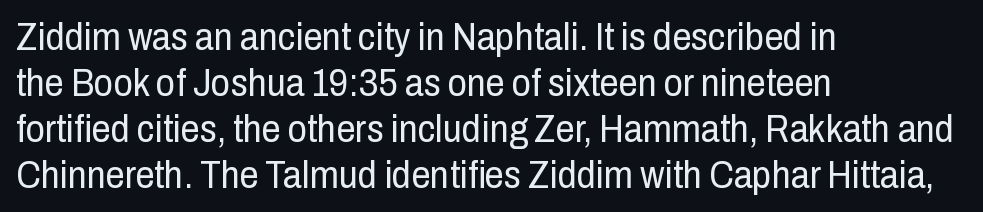
Q: Is the text bold? A: No.
Q: Is the text italic (slanted)? A: No, it is upright.
Q: Is the typeface a serif or a sans-serif typeface? A: Sans-serif.
Q: Is the text underlined? A: No.
Q: How is the paragraph aligned? A: Left-aligned.
Q: Is the spacing between letters normal or unusually wide? A: Normal.
Q: Width (condensed, normal, or wide)? A: Condensed.
Q: Stroke contrast? A: Low.
Q: x-height? A: Medium.
Q: Monospaced? A: No.
